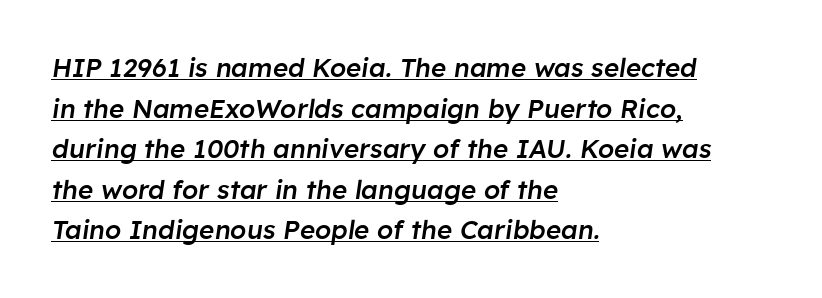
{"italic": "yes", "lean": "right", "slant_degrees": 8, "bold": "semi", "underline": "yes", "align": "left", "line_spacing": "normal", "line_spacing_ratio": 1.56, "letter_spacing": "normal", "letter_spacing_em": 0.0, "glyph_px": 26}
